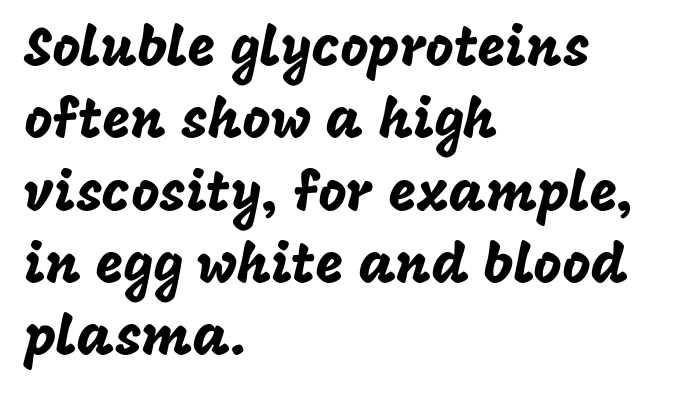
A typesetter would call this proportional, since set widths differ per character. The rendering uses a moderate line-height, typical for paragraphs. Lines of text with bare space underneath.
